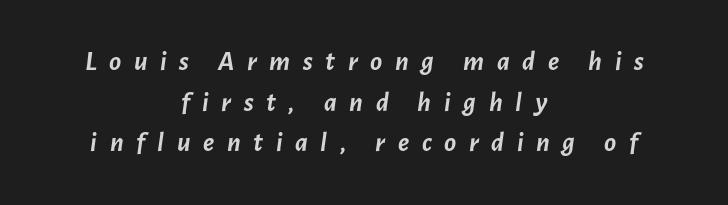
Q: Is the text bold? A: Yes.
Q: Is the text italic (slanted)? A: Yes, it leans right by about 7 degrees.
Q: Is the text underlined? A: No.
Q: How is the paragraph aligned? A: Centered.
Q: Is the spacing between letters normal or unusually wide? A: Unusually wide.
Q: Is the spacing between lines tight, normal or loose? A: Normal.
Q: Width (condensed, normal, or wide)? A: Normal.
Q: Stroke contrast? A: Low.
Q: x-height? A: Medium.
Q: Monospaced? A: No.
